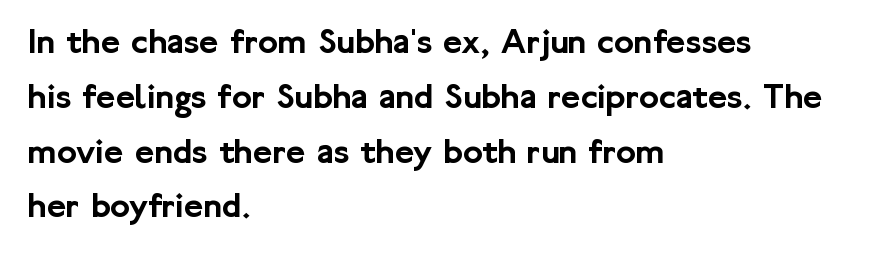
{"serif": "no", "italic": "no", "width": "normal", "stroke_contrast": "low", "x_height": "medium", "monospaced": "no", "underline": "no", "align": "left", "line_spacing": "normal", "line_spacing_ratio": 1.48, "letter_spacing": "normal", "letter_spacing_em": 0.0, "glyph_px": 37}
